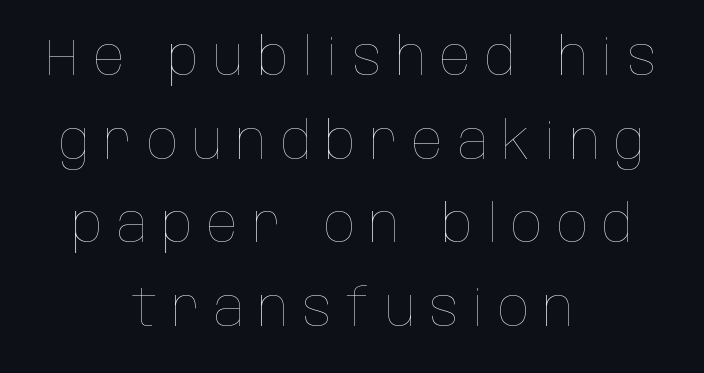
Q: Is the text bold? A: No.
Q: Is the text italic (slanted)? A: No, it is upright.
Q: Is the text underlined? A: No.
Q: How is the paragraph aligned? A: Centered.
Q: Is the spacing between letters normal or unusually wide? A: Unusually wide.
Q: Is the spacing between lines tight, normal or loose? A: Normal.
Q: Width (condensed, normal, or wide)? A: Condensed.
Q: Stroke contrast? A: Low.
Q: x-height? A: Large.
Q: Monospaced? A: No.
